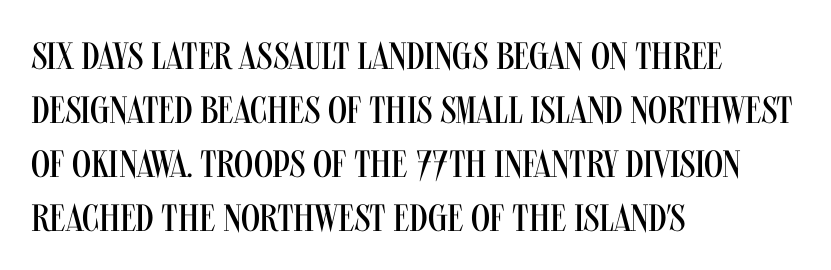
Q: Is the text bold? A: No.
Q: Is the text italic (slanted)? A: No, it is upright.
Q: Is the typeface a serif or a sans-serif typeface? A: Sans-serif.
Q: Is the text underlined? A: No.
Q: How is the paragraph aligned? A: Left-aligned.
Q: Is the spacing between letters normal or unusually wide? A: Normal.
Q: Is the spacing between lines tight, normal or loose? A: Normal.
Q: Width (condensed, normal, or wide)? A: Condensed.
Q: Stroke contrast? A: Medium.
Q: x-height? A: Large.
Q: Monospaced? A: No.
